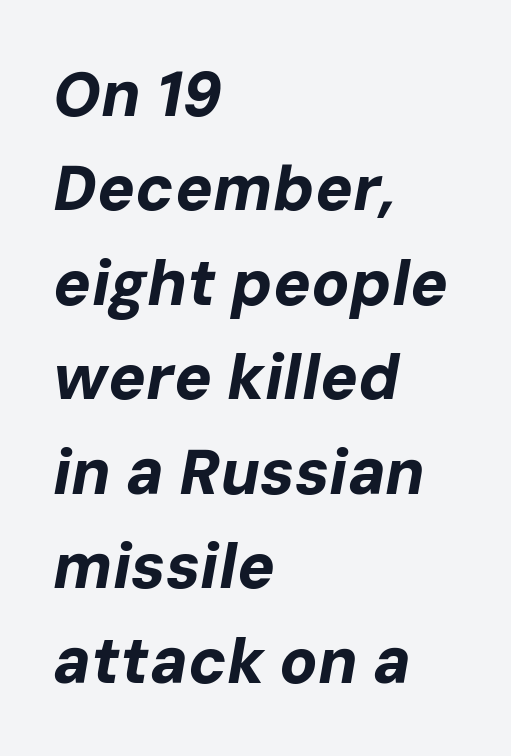
Q: Is the text bold? A: Yes.
Q: Is the text italic (slanted)? A: Yes, it leans right by about 10 degrees.
Q: Is the text underlined? A: No.
Q: How is the paragraph aligned? A: Left-aligned.
Q: Is the spacing between letters normal or unusually wide? A: Normal.
Q: Is the spacing between lines tight, normal or loose? A: Normal.
Q: Width (condensed, normal, or wide)? A: Normal.
Q: Stroke contrast? A: Low.
Q: x-height? A: Medium.
Q: Monospaced? A: No.
